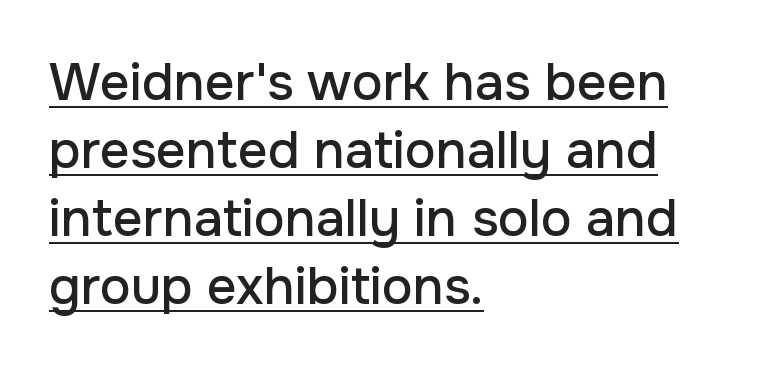
{"serif": "no", "italic": "no", "width": "normal", "stroke_contrast": "low", "x_height": "medium", "monospaced": "no", "underline": "yes", "align": "left", "line_spacing": "normal", "line_spacing_ratio": 1.31, "letter_spacing": "normal", "letter_spacing_em": 0.0, "glyph_px": 52}
